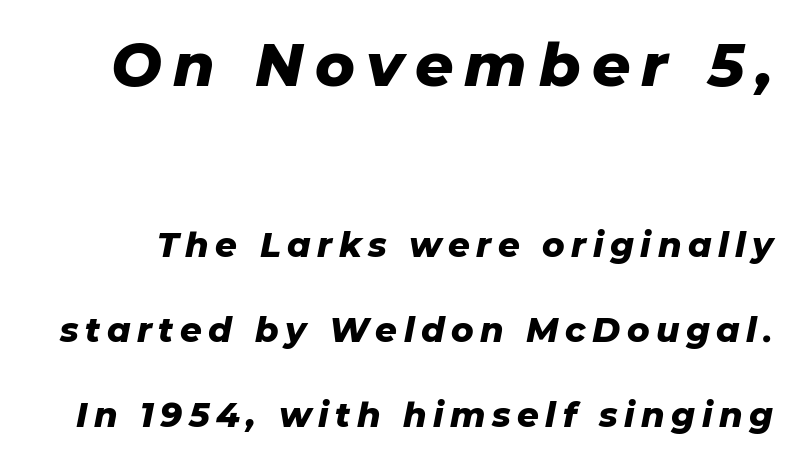
Leading is clearly above the norm, producing a sparse column. The sample has been set heavy, in full bold. Glance below the letters and you will spot only blank space. The passage shown is typed in a proportional face where columns would drift. Compared with ordinary roman type, these characters are visibly tilted. The letters in the upper block stand taller than those in the block below.
